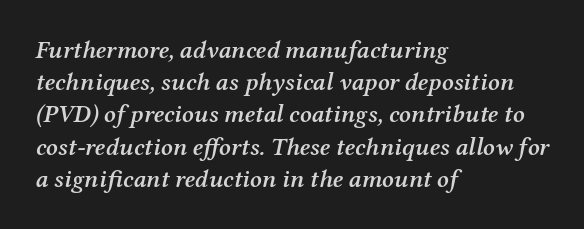
{"italic": "yes", "lean": "right", "slant_degrees": 12, "bold": "semi", "underline": "no", "align": "left", "line_spacing": "normal", "line_spacing_ratio": 1.29, "letter_spacing": "normal", "letter_spacing_em": 0.0, "glyph_px": 25}
